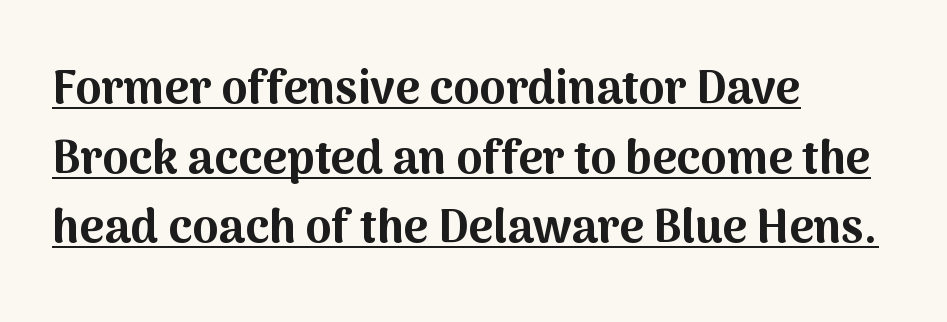
Q: Is the text bold? A: Yes.
Q: Is the text italic (slanted)? A: No, it is upright.
Q: Is the typeface a serif or a sans-serif typeface? A: Sans-serif.
Q: Is the text underlined? A: Yes.
Q: How is the paragraph aligned? A: Left-aligned.
Q: Is the spacing between letters normal or unusually wide? A: Normal.
Q: Is the spacing between lines tight, normal or loose? A: Normal.
Q: Width (condensed, normal, or wide)? A: Normal.
Q: Stroke contrast? A: Medium.
Q: x-height? A: Medium.
Q: Monospaced? A: No.
